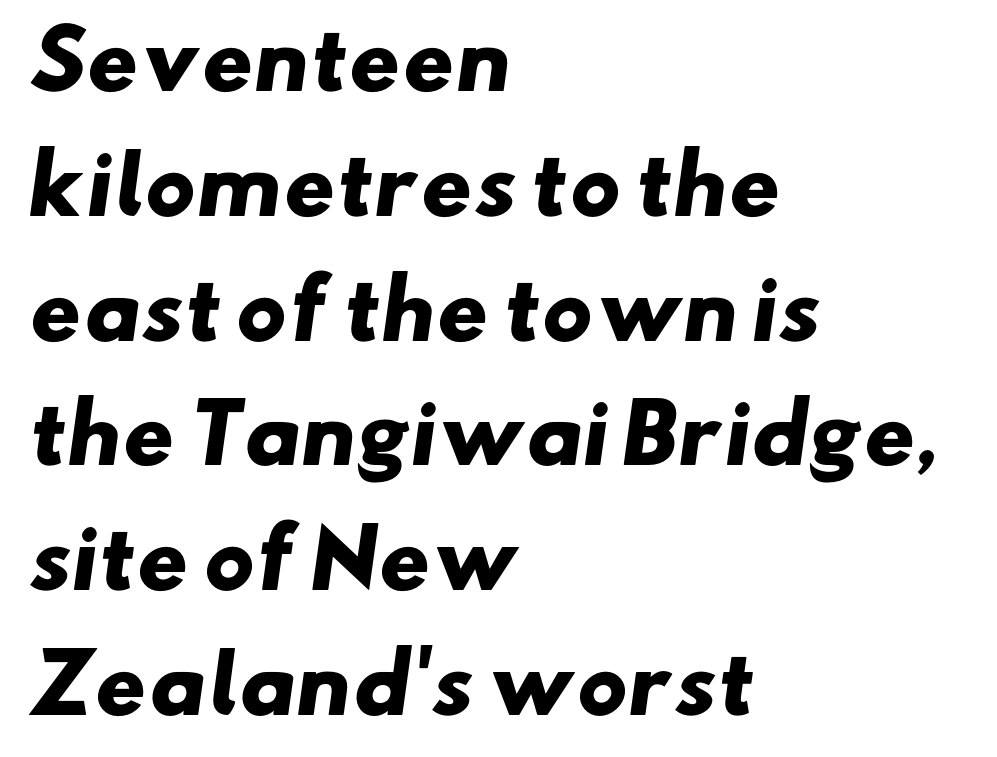
The face used here is rendered with its standard letterfit. Nothing sits at the stroke ends, so this counts as sans-serif. The designer left line spacing at the default. Horizontally, the lines are justified to the leading edge only.
